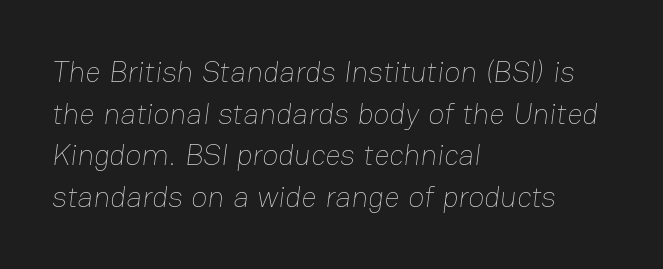
Successive baselines arrive at the customary interval. Tracking value appears to be zero — textbook default spacing. No letter is thick-stroked: the sample isn't bold. Descender tails drop into unmarked territory.
